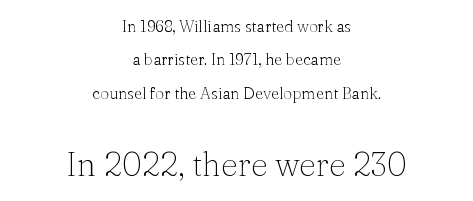
Q: Is the text bold? A: No.
Q: Is the text italic (slanted)? A: No, it is upright.
Q: Is the typeface a serif or a sans-serif typeface? A: Serif.
Q: Is the text underlined? A: No.
Q: How is the paragraph aligned? A: Centered.
Q: Is the spacing between letters normal or unusually wide? A: Normal.
Q: Is the spacing between lines tight, normal or loose? A: Loose.
Q: Which block of text is set in a larger size, the first (top) or the second (bottom)? A: The second (bottom) one.
Q: Width (condensed, normal, or wide)? A: Normal.
Q: Stroke contrast? A: Medium.
Q: x-height? A: Medium.
Q: Monospaced? A: No.
